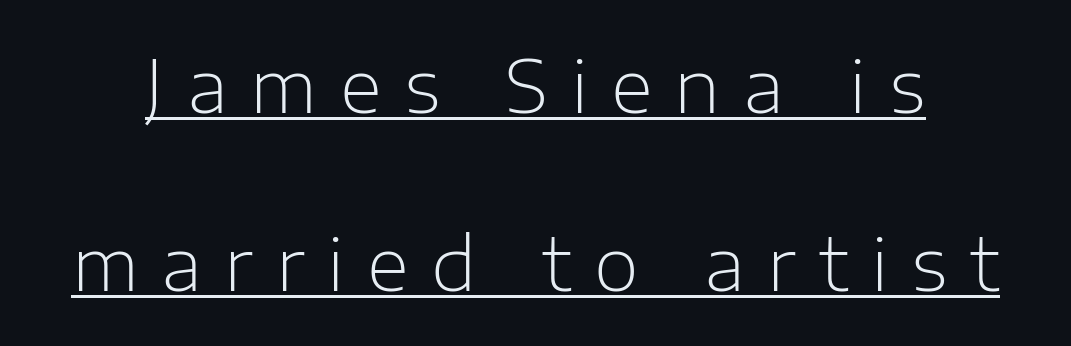
Q: Is the text bold? A: No.
Q: Is the text italic (slanted)? A: No, it is upright.
Q: Is the typeface a serif or a sans-serif typeface? A: Sans-serif.
Q: Is the text underlined? A: Yes.
Q: Is the spacing between letters normal or unusually wide? A: Unusually wide.
Q: Is the spacing between lines tight, normal or loose? A: Loose.
Q: Width (condensed, normal, or wide)? A: Normal.
Q: Stroke contrast? A: Low.
Q: x-height? A: Medium.
Q: Monospaced? A: No.
